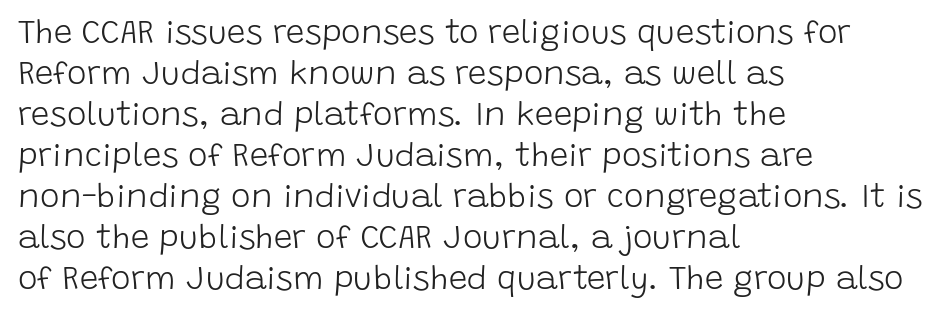
{"serif": "no", "italic": "no", "bold": "no", "weight": "light", "width": "normal", "stroke_contrast": "low", "x_height": "large", "monospaced": "no", "underline": "no", "align": "left", "line_spacing_ratio": 1.24, "letter_spacing": "normal", "letter_spacing_em": 0.0, "glyph_px": 33}
